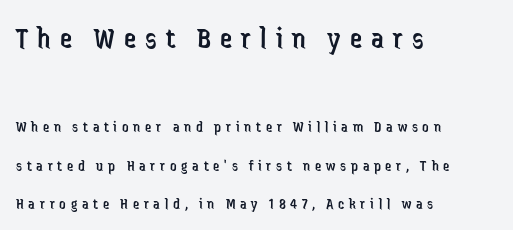
Q: Is the text bold? A: No.
Q: Is the text italic (slanted)? A: No, it is upright.
Q: Is the typeface a serif or a sans-serif typeface? A: Sans-serif.
Q: Is the text underlined? A: No.
Q: How is the paragraph aligned? A: Left-aligned.
Q: Is the spacing between letters normal or unusually wide? A: Unusually wide.
Q: Is the spacing between lines tight, normal or loose? A: Loose.
Q: Which block of text is set in a larger size, the first (top) or the second (bottom)? A: The first (top) one.
Q: Width (condensed, normal, or wide)? A: Condensed.
Q: Stroke contrast? A: Low.
Q: x-height? A: Medium.
Q: Monospaced? A: No.
